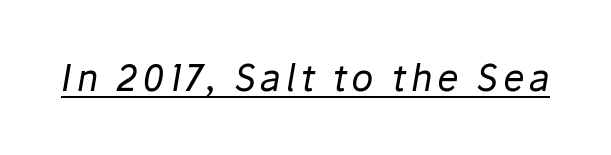
Slanted lettering throughout. A continuous stroke trails under the words, as in a hyperlink. Spacing verdict: proportional, widths tailored to each character. The passage shown is not bold in any degree.
